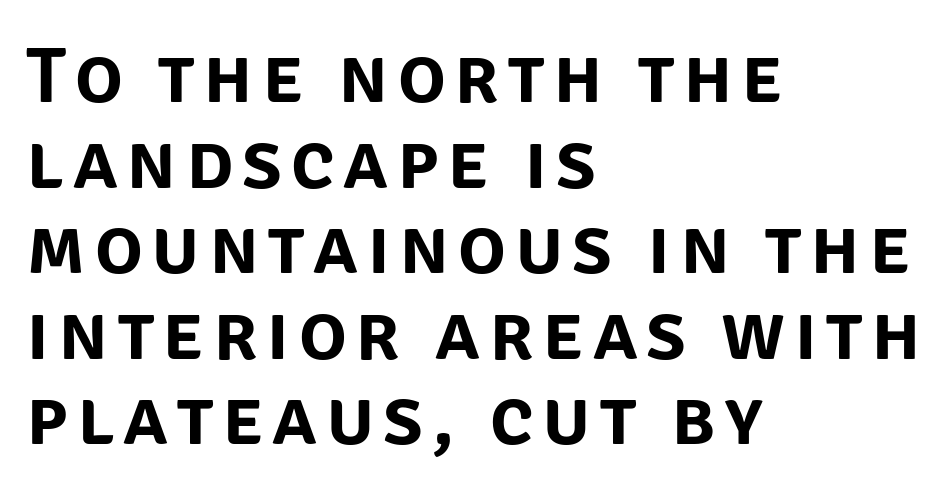
{"serif": "no", "italic": "no", "width": "normal", "stroke_contrast": "low", "x_height": "large", "monospaced": "no", "underline": "no", "align": "left", "line_spacing": "tight", "line_spacing_ratio": 1.07, "glyph_px": 80}
